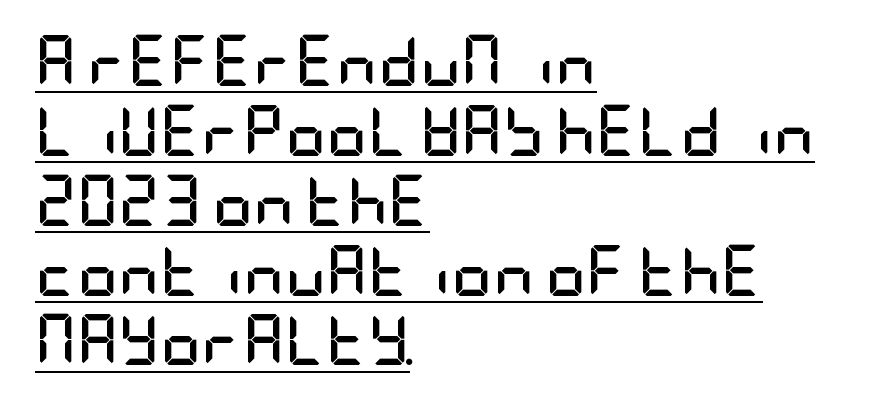
Q: Is the text bold? A: Yes.
Q: Is the text italic (slanted)? A: No, it is upright.
Q: Is the typeface a serif or a sans-serif typeface? A: Sans-serif.
Q: Is the text underlined? A: Yes.
Q: How is the paragraph aligned? A: Left-aligned.
Q: Is the spacing between letters normal or unusually wide? A: Normal.
Q: Is the spacing between lines tight, normal or loose? A: Normal.
Q: Width (condensed, normal, or wide)? A: Condensed.
Q: Stroke contrast? A: Low.
Q: x-height? A: Large.
